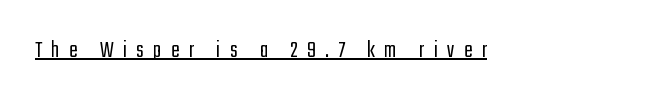
The image shows 25 px text type, upright; set unusually wide letter spacing (+0.38 em), underlined.
